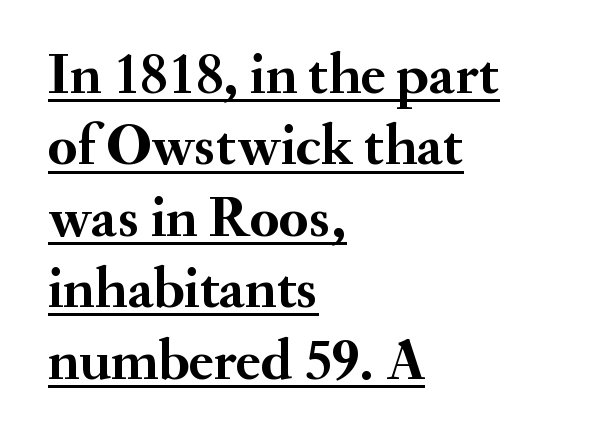
Q: Is the text bold? A: Yes.
Q: Is the text italic (slanted)? A: No, it is upright.
Q: Is the typeface a serif or a sans-serif typeface? A: Serif.
Q: Is the text underlined? A: Yes.
Q: How is the paragraph aligned? A: Left-aligned.
Q: Is the spacing between letters normal or unusually wide? A: Normal.
Q: Width (condensed, normal, or wide)? A: Normal.
Q: Stroke contrast? A: Medium.
Q: x-height? A: Small.
Q: Monospaced? A: No.
